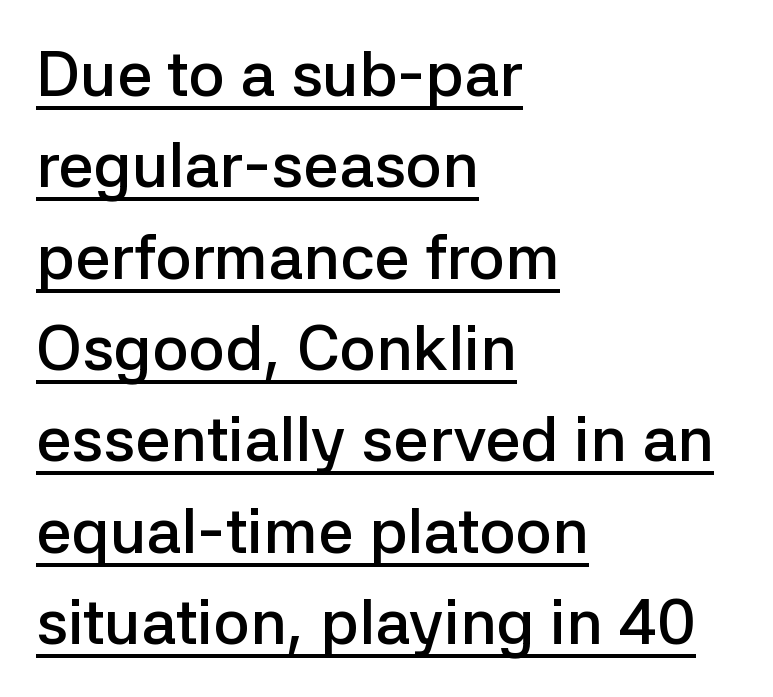
The image shows 63 px semibold sans-serif type, upright; set left-aligned, normal line spacing (1.45x), normal letter spacing, underlined; low stroke contrast and a medium x-height.
